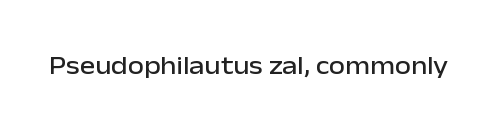
{"italic": "no", "underline": "no", "letter_spacing": "normal", "letter_spacing_em": 0.0, "glyph_px": 26}
